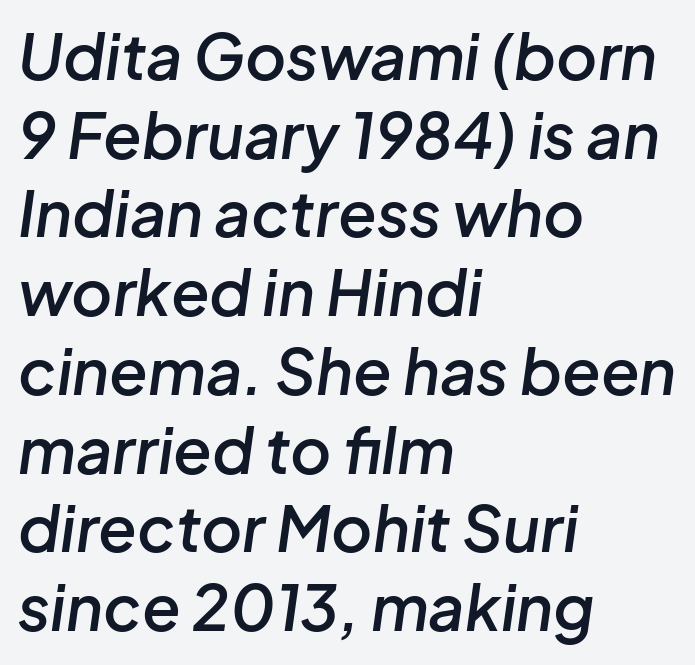
Q: Is the text bold? A: Semi-bold.
Q: Is the text italic (slanted)? A: Yes, it leans right by about 8 degrees.
Q: Is the text underlined? A: No.
Q: How is the paragraph aligned? A: Left-aligned.
Q: Is the spacing between letters normal or unusually wide? A: Normal.
Q: Is the spacing between lines tight, normal or loose? A: Normal.
Q: Width (condensed, normal, or wide)? A: Normal.
Q: Stroke contrast? A: Low.
Q: x-height? A: Medium.
Q: Monospaced? A: No.
